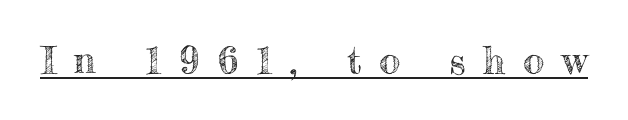
{"italic": "no", "width": "normal", "x_height": "small", "monospaced": "no", "underline": "yes", "letter_spacing": "wide", "letter_spacing_em": 0.47, "glyph_px": 38}
